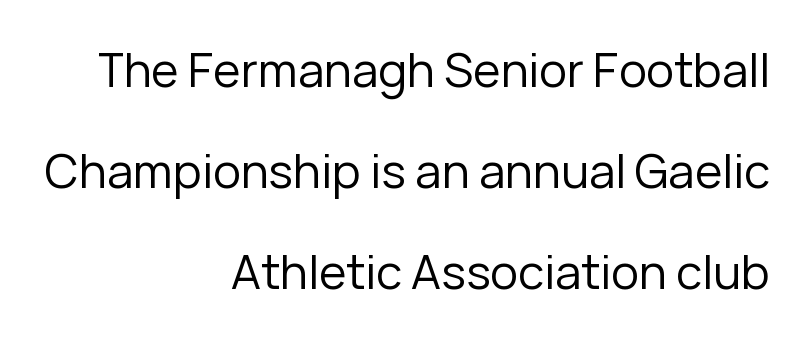
The image shows 47 px regular-weight sans-serif type, upright; set right-aligned, loose line spacing (2.15x), normal letter spacing, not underlined; low stroke contrast and a medium x-height.
